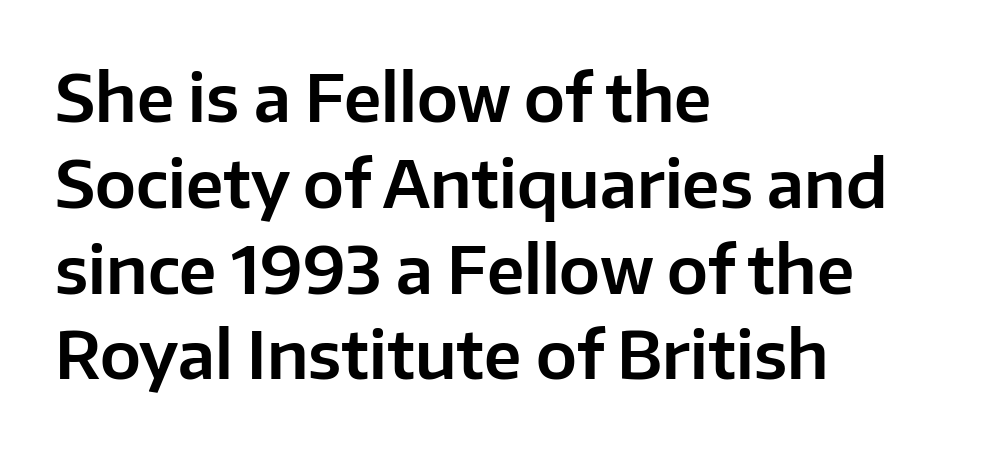
The image shows 65 px sans-serif type, upright; set left-aligned, normal line spacing (1.32x), normal letter spacing, not underlined; low stroke contrast and a medium x-height.
